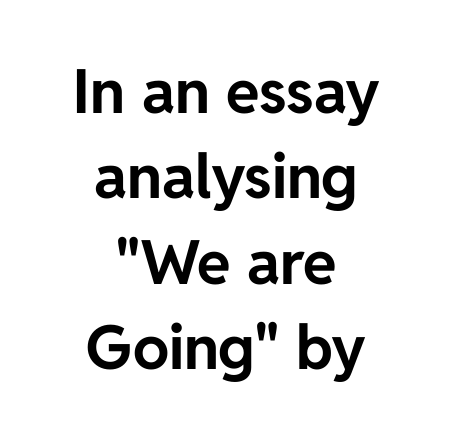
Q: Is the text bold? A: Yes.
Q: Is the text italic (slanted)? A: No, it is upright.
Q: Is the typeface a serif or a sans-serif typeface? A: Sans-serif.
Q: Is the text underlined? A: No.
Q: How is the paragraph aligned? A: Centered.
Q: Is the spacing between letters normal or unusually wide? A: Normal.
Q: Is the spacing between lines tight, normal or loose? A: Normal.
Q: Width (condensed, normal, or wide)? A: Normal.
Q: Stroke contrast? A: Low.
Q: x-height? A: Medium.
Q: Monospaced? A: No.
